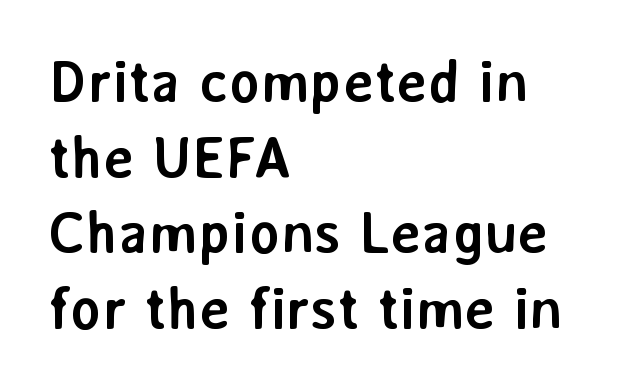
The image shows 59 px semibold sans-serif type, upright; set left-aligned, normal line spacing (1.28x), normal letter spacing, not underlined; low stroke contrast and a medium x-height.
